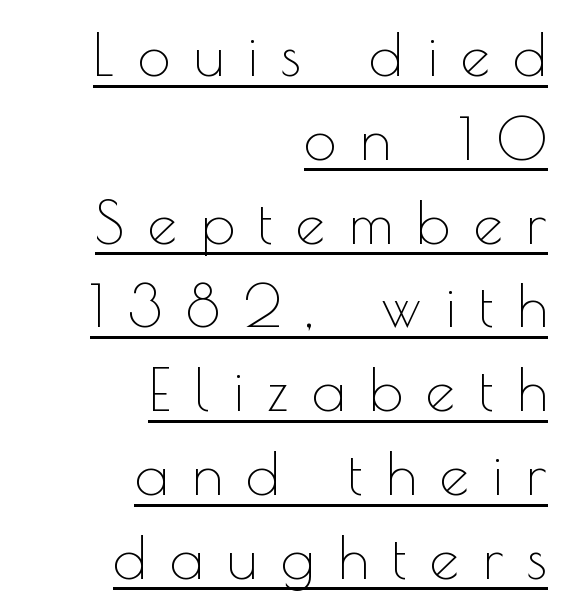
The image shows 59 px thin sans-serif type, upright; set right-aligned, normal line spacing (1.42x), unusually wide letter spacing (+0.4 em), underlined; a small x-height.
